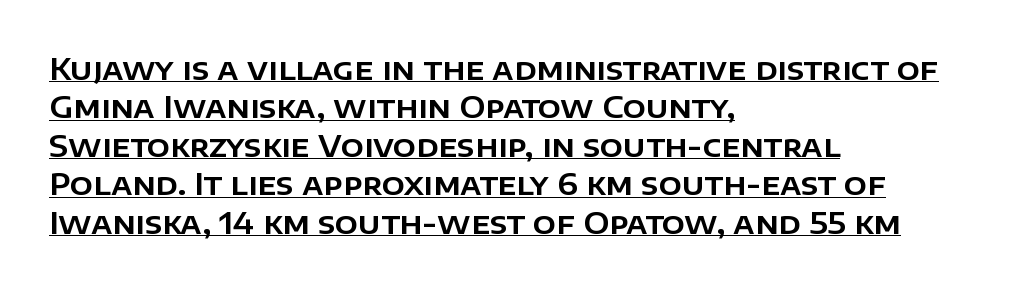
Q: Is the text italic (slanted)? A: No, it is upright.
Q: Is the typeface a serif or a sans-serif typeface? A: Sans-serif.
Q: Is the text underlined? A: Yes.
Q: How is the paragraph aligned? A: Left-aligned.
Q: Is the spacing between letters normal or unusually wide? A: Normal.
Q: Is the spacing between lines tight, normal or loose? A: Normal.
Q: Width (condensed, normal, or wide)? A: Normal.
Q: Stroke contrast? A: Low.
Q: x-height? A: Large.
Q: Monospaced? A: No.
